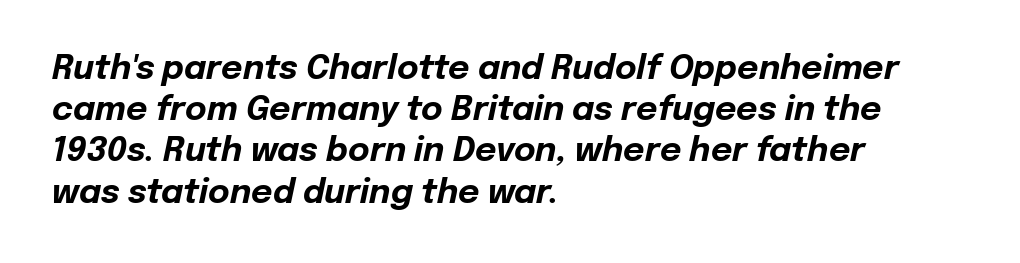
{"italic": "yes", "lean": "right", "slant_degrees": 12, "bold": "yes", "weight": "bold", "width": "normal", "stroke_contrast": "low", "x_height": "medium", "monospaced": "no", "underline": "no", "align": "left", "line_spacing": "normal", "line_spacing_ratio": 1.25, "letter_spacing": "normal", "letter_spacing_em": 0.0, "glyph_px": 33}
